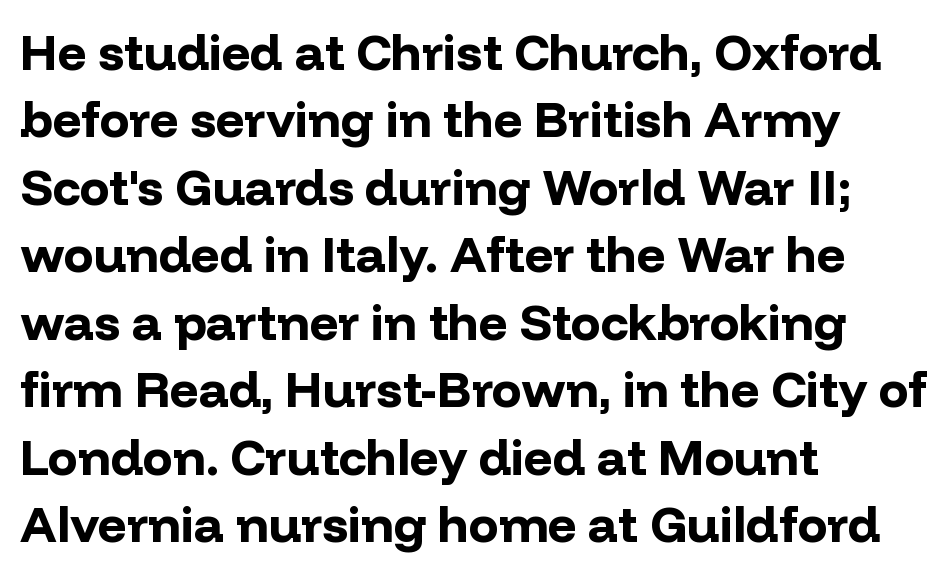
Q: Is the text bold? A: Yes.
Q: Is the text italic (slanted)? A: No, it is upright.
Q: Is the typeface a serif or a sans-serif typeface? A: Sans-serif.
Q: Is the text underlined? A: No.
Q: How is the paragraph aligned? A: Left-aligned.
Q: Is the spacing between letters normal or unusually wide? A: Normal.
Q: Is the spacing between lines tight, normal or loose? A: Normal.
Q: Width (condensed, normal, or wide)? A: Normal.
Q: Stroke contrast? A: Low.
Q: x-height? A: Medium.
Q: Monospaced? A: No.
